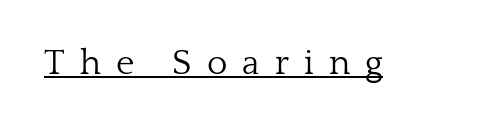
Posture: straight, roman, zero tilt. The passage shown is underscored from start to finish. Look at the bottom of the vertical strokes: they flare into serifs here. The face used here is proportionally spaced, like ordinary book or web type. Short note: letters widely spaced.
